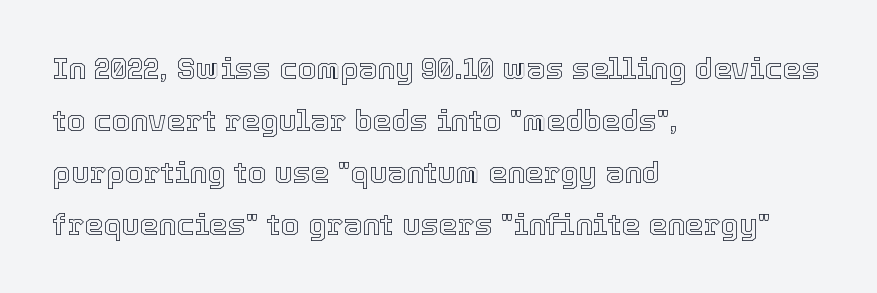
{"italic": "no", "width": "normal", "x_height": "medium", "monospaced": "no", "underline": "no", "align": "left", "line_spacing_ratio": 1.73, "letter_spacing": "normal", "letter_spacing_em": 0.0, "glyph_px": 30}
